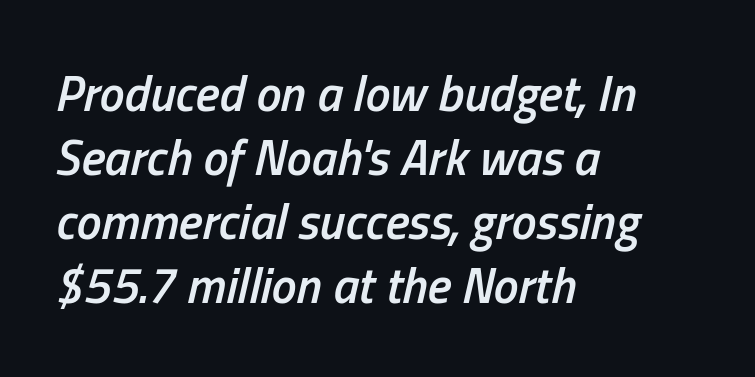
The image shows 50 px semibold, condensed type, italic (leaning right); set left-aligned, normal line spacing (1.28x), normal letter spacing, not underlined; low stroke contrast and a medium x-height.
